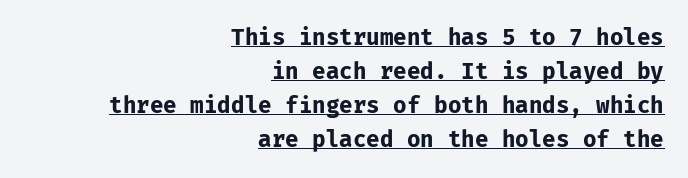
Q: Is the text bold? A: Yes.
Q: Is the text italic (slanted)? A: No, it is upright.
Q: Is the text underlined? A: Yes.
Q: How is the paragraph aligned? A: Right-aligned.
Q: Is the spacing between letters normal or unusually wide? A: Normal.
Q: Is the spacing between lines tight, normal or loose? A: Normal.
